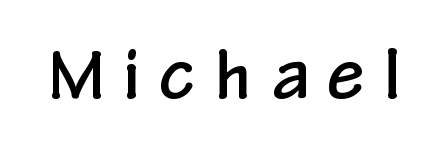
{"serif": "no", "italic": "no", "width": "condensed", "stroke_contrast": "low", "x_height": "medium", "monospaced": "no", "underline": "no", "letter_spacing": "wide", "letter_spacing_em": 0.32, "glyph_px": 66}
